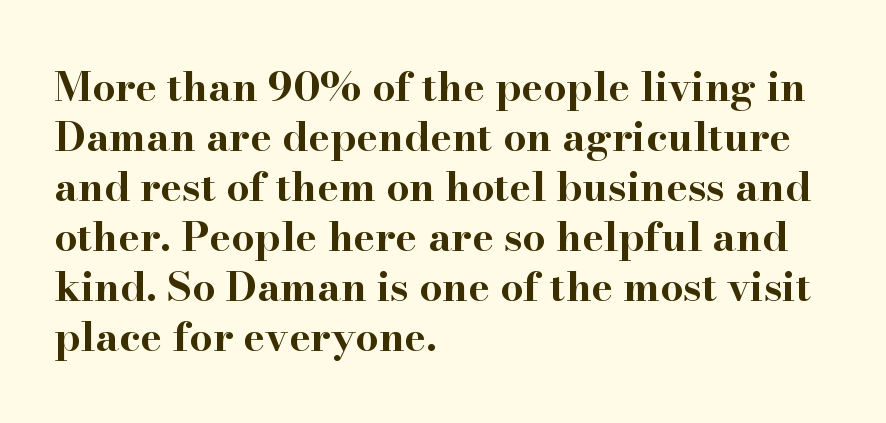
The image shows 41 px bold, wide serif type, upright; set left-aligned, line spacing 1.22x, normal letter spacing, not underlined; high stroke contrast and a small x-height.
